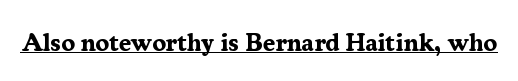
The image shows 25 px bold type, upright; set normal letter spacing, underlined.
